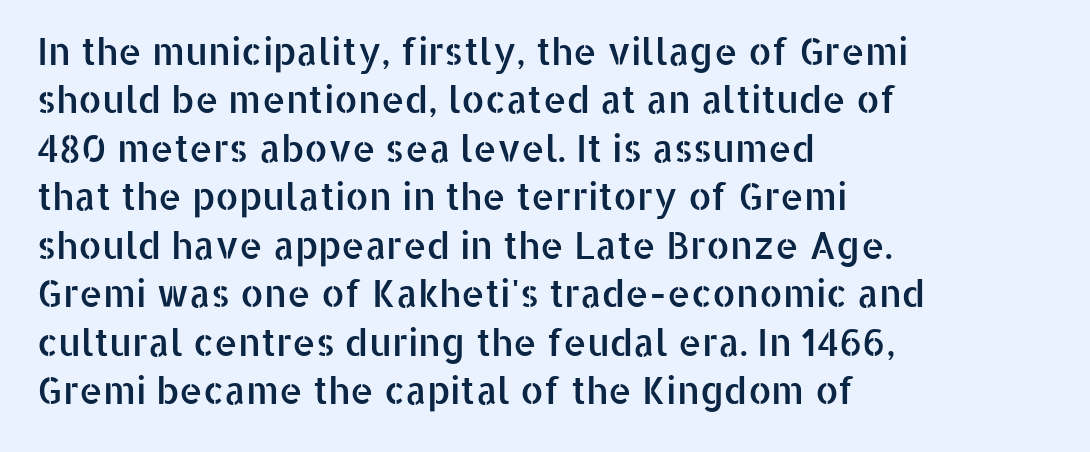
Q: Is the text italic (slanted)? A: No, it is upright.
Q: Is the typeface a serif or a sans-serif typeface? A: Sans-serif.
Q: Is the text underlined? A: No.
Q: How is the paragraph aligned? A: Left-aligned.
Q: Is the spacing between letters normal or unusually wide? A: Normal.
Q: Is the spacing between lines tight, normal or loose? A: Normal.
Q: Width (condensed, normal, or wide)? A: Normal.
Q: Stroke contrast? A: Low.
Q: x-height? A: Medium.
Q: Monospaced? A: No.
